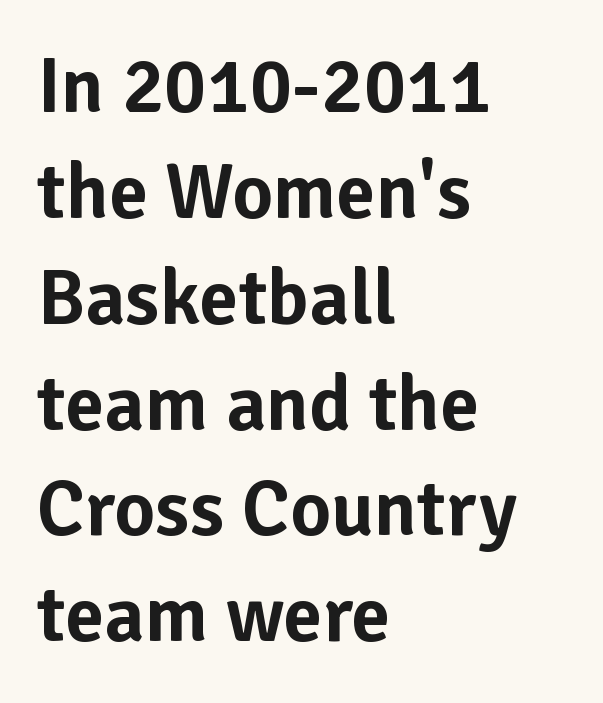
The image shows 79 px sans-serif type, upright; set left-aligned, normal line spacing (1.34x), normal letter spacing, not underlined; low stroke contrast and a medium x-height.
